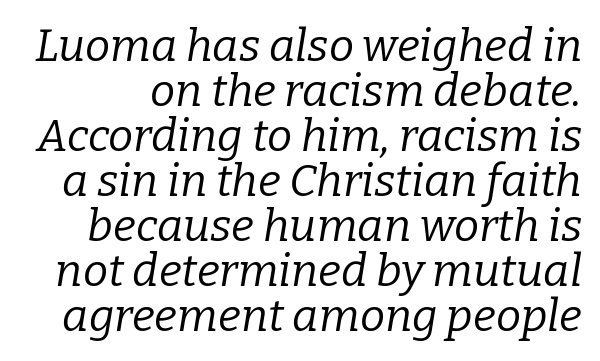
{"serif": "yes", "italic": "yes", "lean": "right", "slant_degrees": 9, "bold": "no", "weight": "regular", "width": "normal", "stroke_contrast": "low", "x_height": "medium", "monospaced": "no", "underline": "no", "line_spacing": "tight", "line_spacing_ratio": 1.0, "letter_spacing": "normal", "letter_spacing_em": 0.0, "glyph_px": 45}
